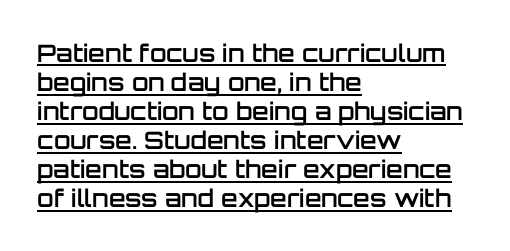
{"italic": "no", "bold": "semi", "underline": "yes", "align": "left", "line_spacing_ratio": 1.21, "letter_spacing": "normal", "letter_spacing_em": 0.0, "glyph_px": 24}
